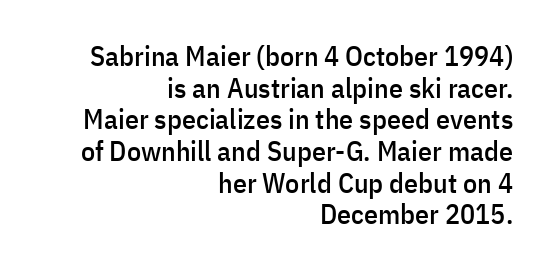
{"serif": "no", "italic": "no", "width": "condensed", "stroke_contrast": "low", "x_height": "medium", "monospaced": "no", "underline": "no", "align": "right", "line_spacing": "tight", "line_spacing_ratio": 1.13, "letter_spacing": "normal", "letter_spacing_em": 0.0, "glyph_px": 28}
